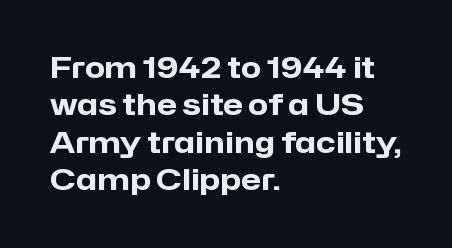
This rendering leaves character spacing at its baseline value. Posture: vertical. A typesetter would call this proportional, since set widths differ per character. These lines stack with their left ends in a neat column. Only glyphs here, with clear space below each row. A typesetter would label this face a sans.
